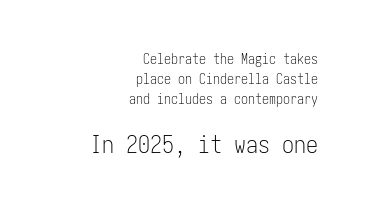
Q: Is the text bold? A: No.
Q: Is the text italic (slanted)? A: No, it is upright.
Q: Is the text underlined? A: No.
Q: How is the paragraph aligned? A: Right-aligned.
Q: Is the spacing between letters normal or unusually wide? A: Normal.
Q: Is the spacing between lines tight, normal or loose? A: Normal.
Q: Which block of text is set in a larger size, the first (top) or the second (bottom)? A: The second (bottom) one.
